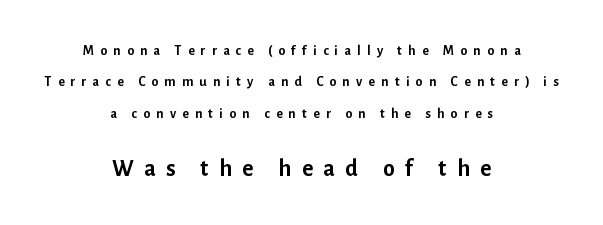
{"italic": "no", "bold": "yes", "underline": "no", "align": "center", "line_spacing": "loose", "line_spacing_ratio": 2.24, "letter_spacing": "wide", "letter_spacing_em": 0.44, "larger_block": "second", "size_ratio": 1.71, "glyph_px": 24}
